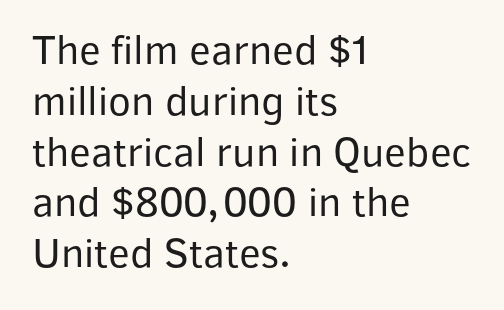
The image shows 42 px regular-weight sans-serif type, upright; set left-aligned, line spacing 1.21x, normal letter spacing, not underlined; low stroke contrast and a medium x-height.
